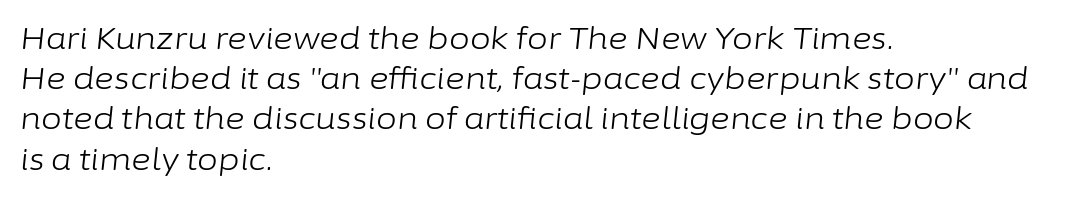
Each letter keeps its own natural width here, so spacing adapts to shape. The horizontal fit of the characters is conventional and even. Does the lettering tilt? It does — this is italic. Bold? No — there's no thickening of the strokes. A bare baseline throughout the passage.
